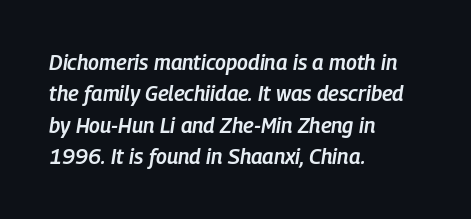
{"italic": "yes", "lean": "right", "slant_degrees": 9, "bold": "semi", "underline": "no", "align": "left", "line_spacing": "normal", "line_spacing_ratio": 1.5, "letter_spacing": "normal", "letter_spacing_em": 0.0, "glyph_px": 21}
